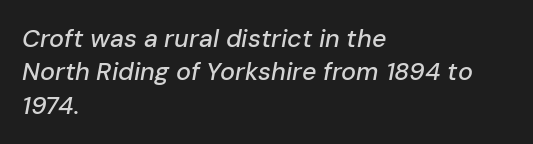
Q: Is the text italic (slanted)? A: Yes, it leans right by about 10 degrees.
Q: Is the text underlined? A: No.
Q: How is the paragraph aligned? A: Left-aligned.
Q: Is the spacing between letters normal or unusually wide? A: Normal.
Q: Is the spacing between lines tight, normal or loose? A: Normal.
